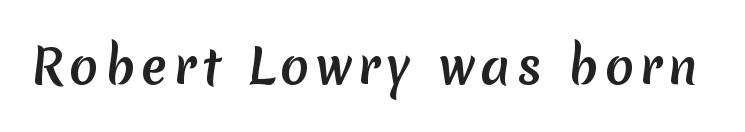
Q: Is the typeface a serif or a sans-serif typeface? A: Sans-serif.
Q: Is the text underlined? A: No.
Q: Width (condensed, normal, or wide)? A: Normal.
Q: Stroke contrast? A: Medium.
Q: x-height? A: Medium.
Q: Monospaced? A: No.
